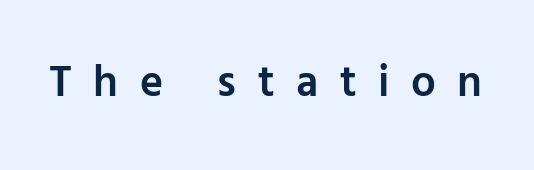
Rendered with straight, roman letterforms. Varying glyph widths throughout — classic text-font behaviour. I'd describe the lettering as semibold — firm but not a full bold. Font category for this specimen: sans-serif. Decoration check: the copy has no underline. The letterforms stand isolated, each surrounded by extra space.
